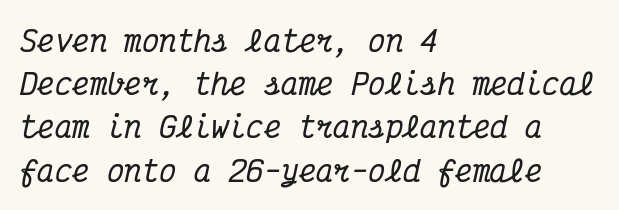
The image shows 29 px condensed serif type, italic (leaning right), monospaced; set left-aligned, normal line spacing (1.49x), normal letter spacing, not underlined; medium stroke contrast and a medium x-height.
